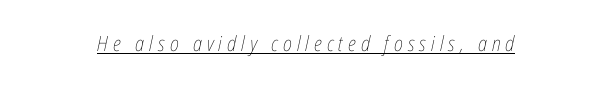
The rendering applies a slant to the glyphs. The tracking jumps out immediately: characters are airy and widely separated. Like a heading marked for emphasis, these lines bear an underscore. Is this a heavy cut? Hardly; it is regular or lighter.
